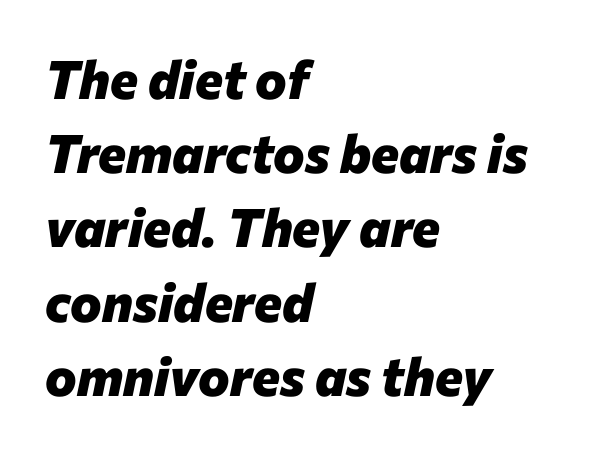
{"italic": "yes", "lean": "right", "slant_degrees": 12, "bold": "yes", "weight": "heavy", "width": "normal", "stroke_contrast": "low", "x_height": "medium", "monospaced": "no", "underline": "no", "align": "left", "line_spacing": "normal", "line_spacing_ratio": 1.4, "letter_spacing": "normal", "letter_spacing_em": 0.0, "glyph_px": 53}
